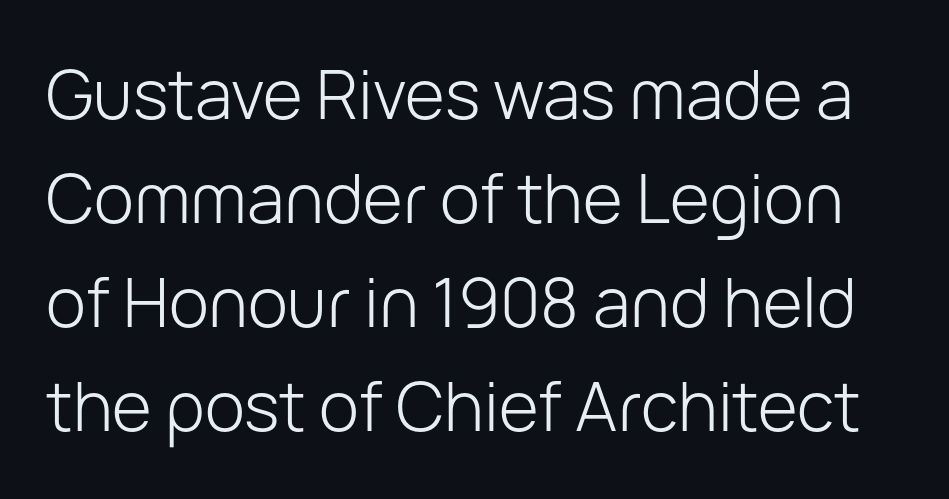
This sample has the flowing, uneven cadence of proportional lettering. Font category for this specimen: sans-serif. The type sits square on the baseline with zero lean. Caption: standard tracking, unaltered.
